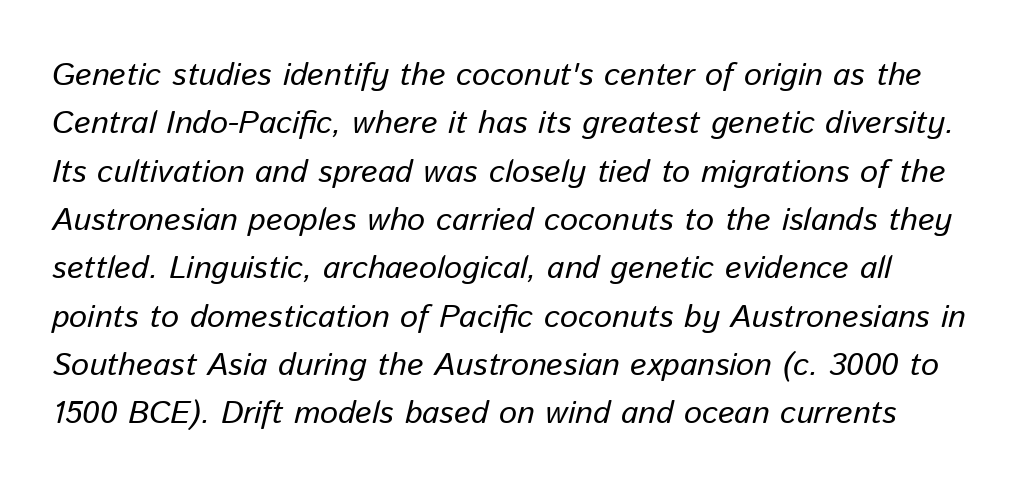
You could not count columns in this text — the font is proportionally spaced. These lines sit exactly where default settings would place them. An italicized treatment has been applied to the whole sample. Nothing unusual about the tracking: characters are spaced as the font intends. The specimen omits any rule beneath the text block's lines.
